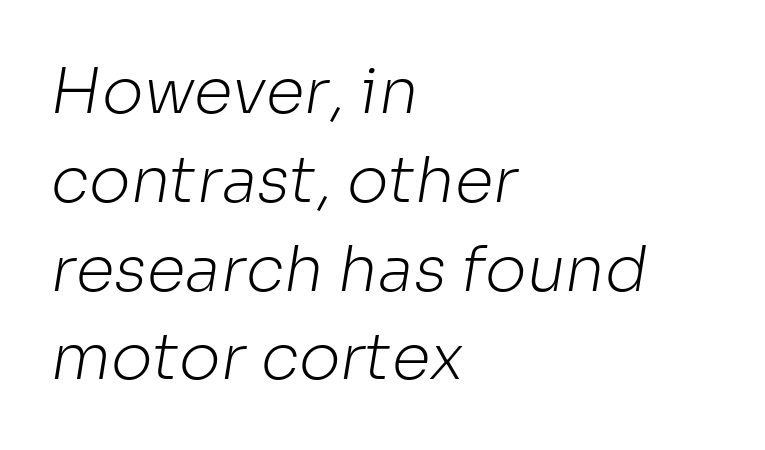
Q: Is the text bold? A: No.
Q: Is the typeface a serif or a sans-serif typeface? A: Sans-serif.
Q: Is the text underlined? A: No.
Q: How is the paragraph aligned? A: Left-aligned.
Q: Is the spacing between letters normal or unusually wide? A: Normal.
Q: Is the spacing between lines tight, normal or loose? A: Normal.
Q: Width (condensed, normal, or wide)? A: Normal.
Q: Stroke contrast? A: Low.
Q: x-height? A: Medium.
Q: Monospaced? A: No.
